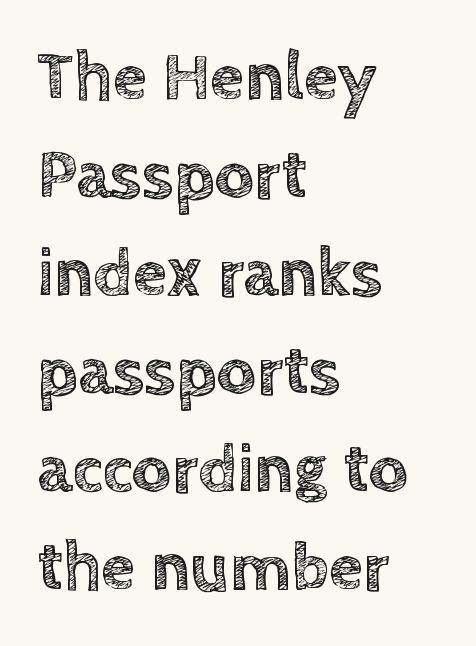
Q: Is the text italic (slanted)? A: No, it is upright.
Q: Is the text underlined? A: No.
Q: How is the paragraph aligned? A: Left-aligned.
Q: Is the spacing between letters normal or unusually wide? A: Normal.
Q: Is the spacing between lines tight, normal or loose? A: Normal.
Q: Width (condensed, normal, or wide)? A: Normal.
Q: x-height? A: Large.
Q: Monospaced? A: No.
